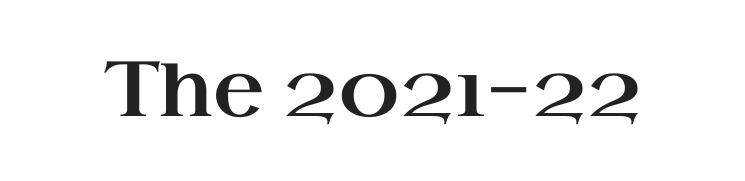
The image shows 78 px wide serif type, upright; set normal letter spacing, not underlined; high stroke contrast and a small x-height.
